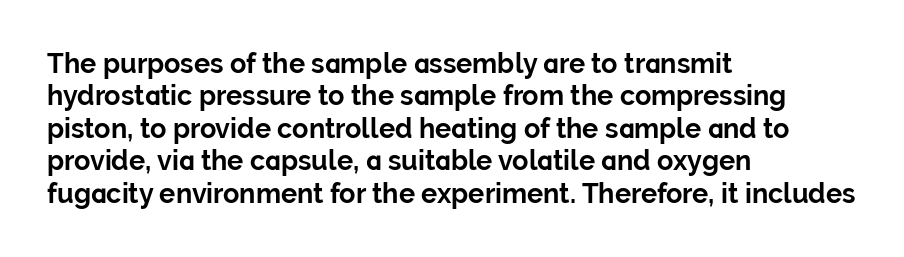
The image shows 27 px bold type, upright; set left-aligned, line spacing 1.2x, normal letter spacing, not underlined.
